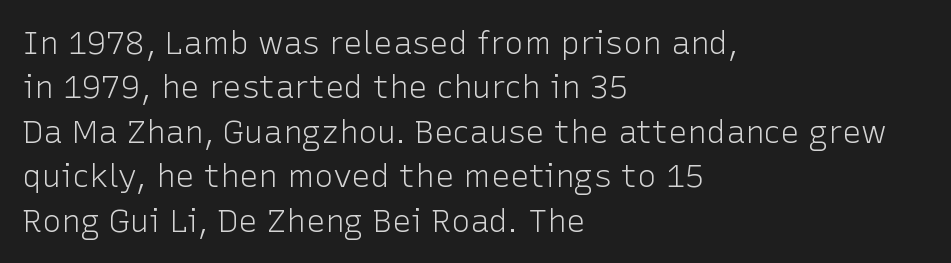
The image shows 32 px light sans-serif type, upright; set left-aligned, normal line spacing (1.39x), normal letter spacing, not underlined; low stroke contrast and a medium x-height.
